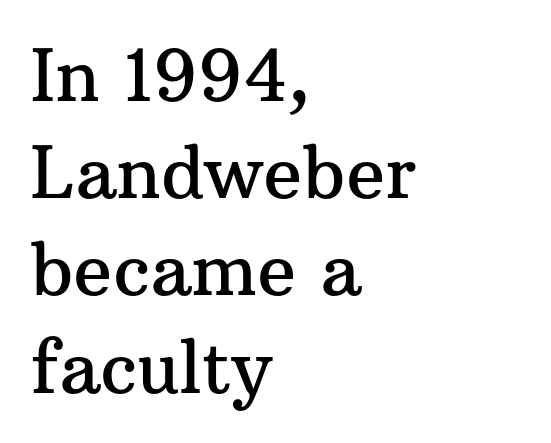
Here the designer chose a conventional face with non-uniform glyph widths. These lines stack with their left ends in a neat column. Rendered with straight, roman letterforms. Glance below the letters and you will spot only blank space. The letters sit at their default tracking, neither squeezed nor spread. Typographically, this falls in the serif category.
